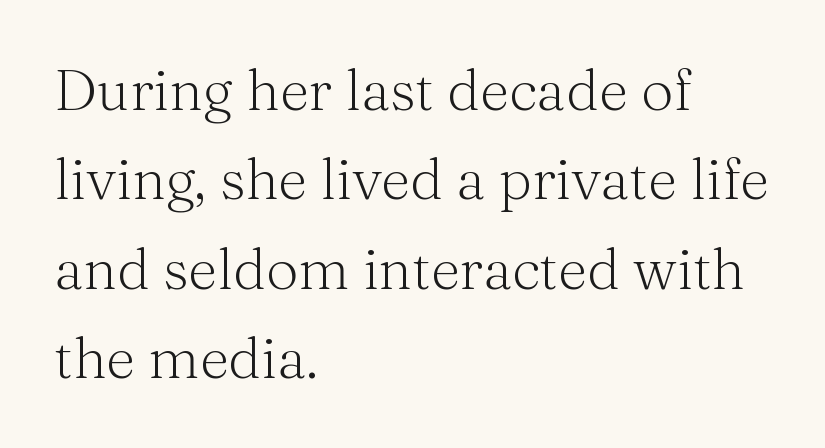
Q: Is the text bold? A: No.
Q: Is the text italic (slanted)? A: No, it is upright.
Q: Is the typeface a serif or a sans-serif typeface? A: Serif.
Q: Is the text underlined? A: No.
Q: How is the paragraph aligned? A: Left-aligned.
Q: Is the spacing between letters normal or unusually wide? A: Normal.
Q: Is the spacing between lines tight, normal or loose? A: Normal.
Q: Width (condensed, normal, or wide)? A: Normal.
Q: Stroke contrast? A: Medium.
Q: x-height? A: Medium.
Q: Monospaced? A: No.
